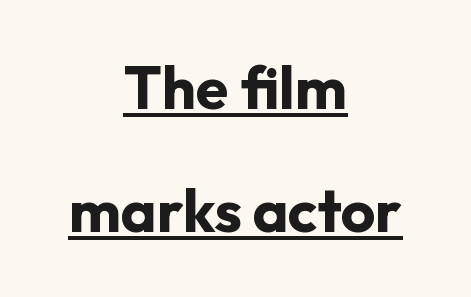
{"serif": "no", "italic": "no", "bold": "yes", "weight": "bold", "width": "normal", "stroke_contrast": "low", "x_height": "medium", "monospaced": "no", "underline": "yes", "align": "center", "line_spacing": "loose", "line_spacing_ratio": 2.05, "letter_spacing": "normal", "letter_spacing_em": 0.0, "glyph_px": 60}
